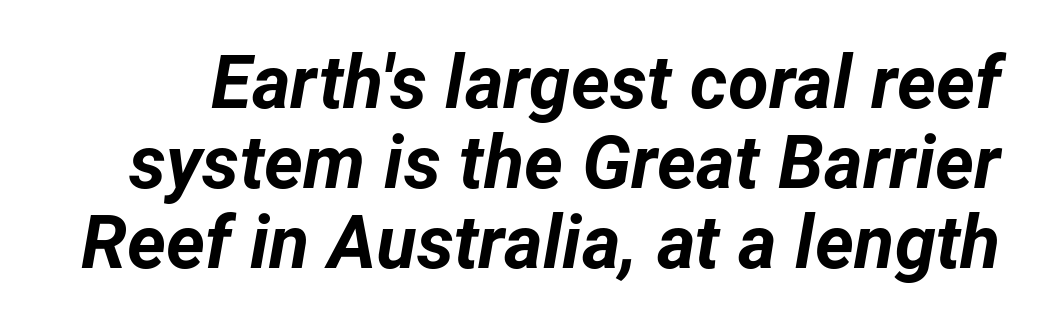
Leading is clearly below the norm, producing a dense column. Type without underlining. Look at the tracking — it's just the regular setting, nothing added. An italicized treatment has been applied to the whole sample. Plenty of ink on the page — the face is bold. You could not count columns in this text — the font is proportionally spaced.
